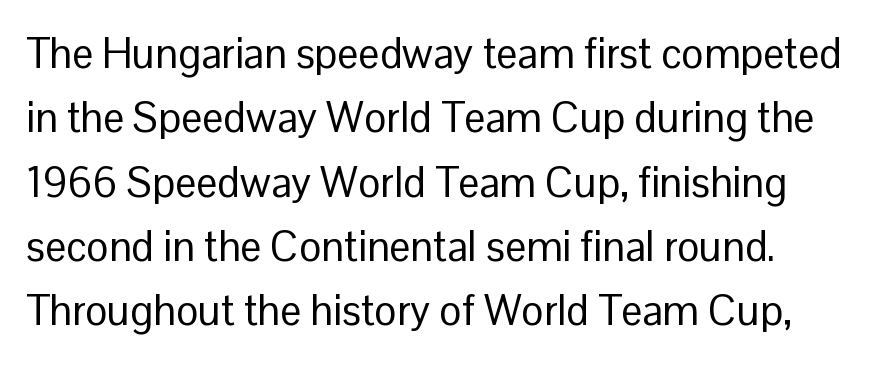
{"serif": "no", "italic": "no", "bold": "no", "weight": "regular", "width": "normal", "stroke_contrast": "low", "x_height": "medium", "monospaced": "no", "underline": "no", "line_spacing": "normal", "line_spacing_ratio": 1.53, "letter_spacing": "normal", "letter_spacing_em": 0.0, "glyph_px": 42}
